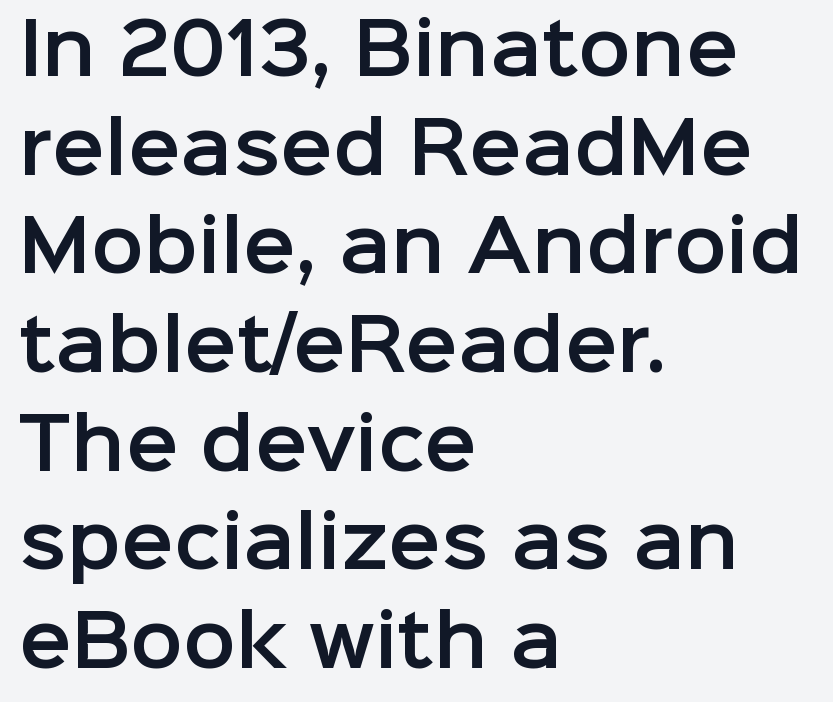
{"serif": "no", "italic": "no", "width": "normal", "stroke_contrast": "low", "x_height": "medium", "monospaced": "no", "underline": "no", "align": "left", "line_spacing": "normal", "line_spacing_ratio": 1.41, "letter_spacing": "normal", "letter_spacing_em": 0.0, "glyph_px": 70}
